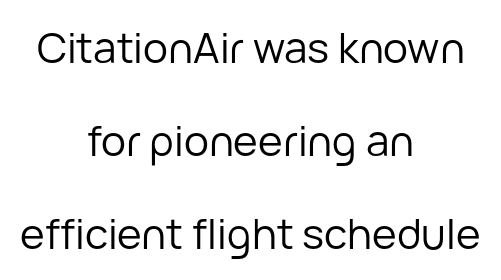
What's the leading like? Stretched, with rows far apart. The specimen reads as upright at a glance. Notice how the passage keeps no hard edge, just a central spine. The text was rendered using a sans face with plain stroke endings. You could not count columns in this text — the font is proportionally spaced.
